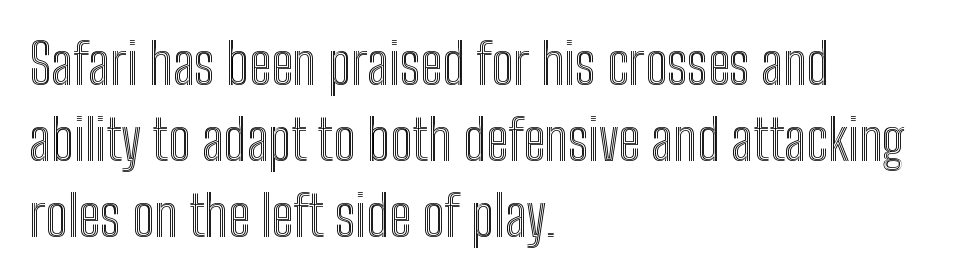
{"italic": "no", "width": "condensed", "x_height": "medium", "monospaced": "no", "underline": "no", "align": "left", "line_spacing": "normal", "line_spacing_ratio": 1.36, "letter_spacing": "normal", "letter_spacing_em": 0.0, "glyph_px": 56}
